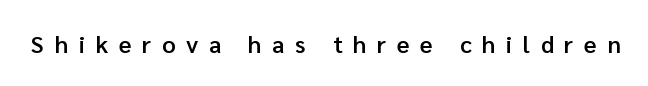
On the weight axis this lands at semibold, roughly 600. A typesetter would mark this as roman, not italic. Check the space under the baseline: it is left empty. You could only call the tracking loose — the letters float apart.
